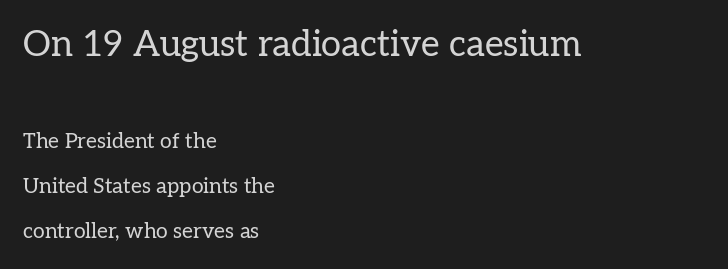
The image shows 36 px regular-weight serif type, upright; set left-aligned, loose line spacing (2.15x), normal letter spacing, not underlined; the first (top) block is 1.71x larger; low stroke contrast and a medium x-height.
